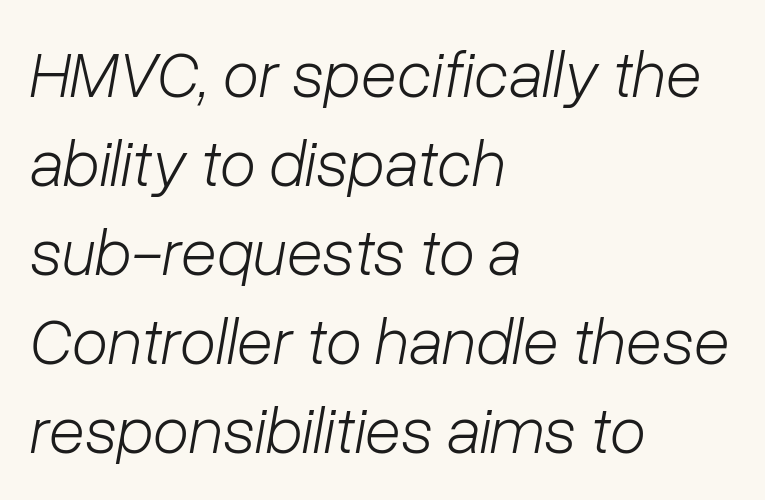
The image shows 66 px light type, italic (leaning right); set left-aligned, normal line spacing (1.35x), normal letter spacing, not underlined; low stroke contrast and a medium x-height.
